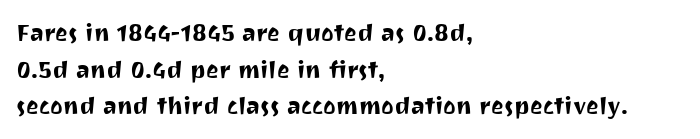
Q: Is the text italic (slanted)? A: No, it is upright.
Q: Is the text underlined? A: No.
Q: How is the paragraph aligned? A: Left-aligned.
Q: Is the spacing between letters normal or unusually wide? A: Normal.
Q: Is the spacing between lines tight, normal or loose? A: Normal.
